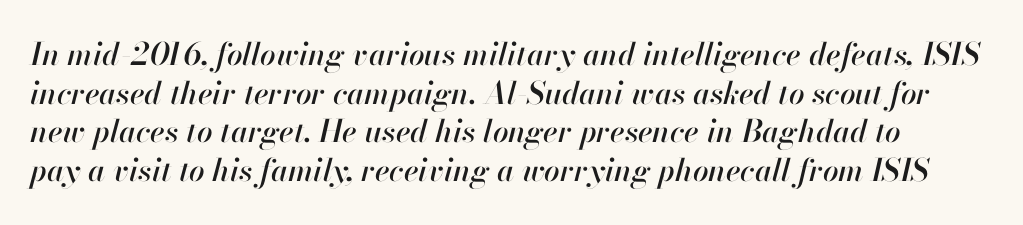
A typesetter would call this zero additional tracking. A typesetter would call this proportional, since set widths differ per character. Evenly set lines give the paragraph a standard silhouette. This is oblique type, the kind used for emphasis or titles.
